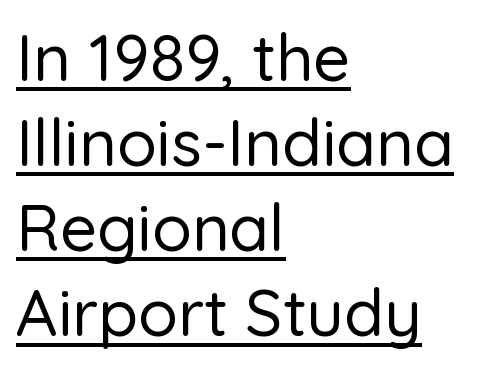
The image shows 65 px sans-serif type, upright; set left-aligned, normal line spacing (1.31x), normal letter spacing, underlined; low stroke contrast and a medium x-height.
